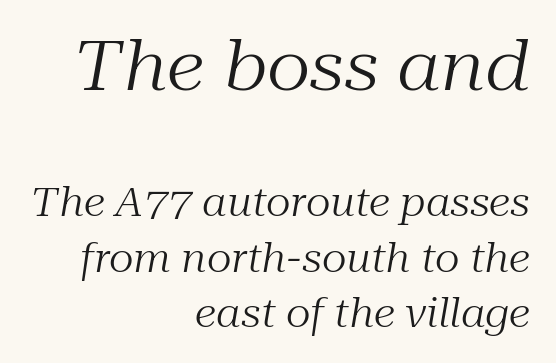
The image shows 69 px regular-weight serif type, italic (leaning right); set right-aligned, normal line spacing (1.42x), normal letter spacing, not underlined; the first (top) block is 1.77x larger; medium stroke contrast and a medium x-height.
